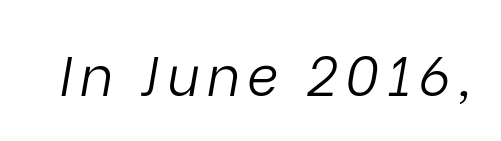
{"italic": "yes", "lean": "right", "slant_degrees": 9, "bold": "no", "weight": "light", "width": "normal", "stroke_contrast": "low", "x_height": "medium", "monospaced": "no", "underline": "no", "glyph_px": 55}
